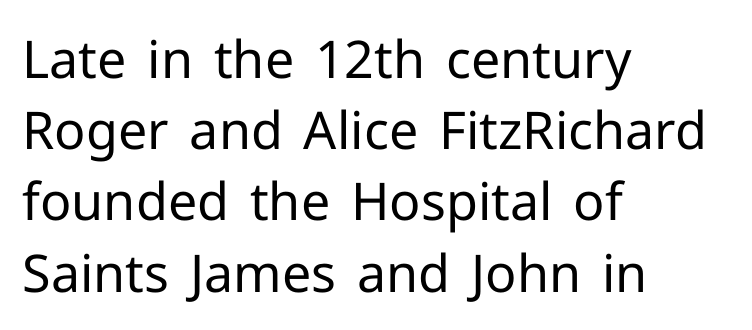
The weight tops out at a normal text grade. Nope, no serifs anywhere on these letters. Posture: straight, roman, zero tilt. There is no visible air inserted between adjacent glyphs. Varying glyph widths throughout — classic text-font behaviour. The rendering uses a moderate line-height, typical for paragraphs.
